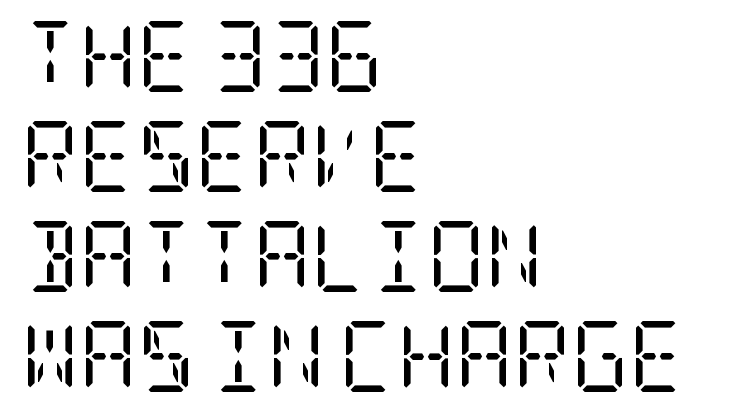
{"serif": "yes", "italic": "no", "bold": "no", "weight": "regular", "width": "condensed", "stroke_contrast": "low", "x_height": "large", "underline": "no", "align": "left", "line_spacing": "normal", "line_spacing_ratio": 1.41, "letter_spacing": "normal", "letter_spacing_em": 0.0, "glyph_px": 71}
